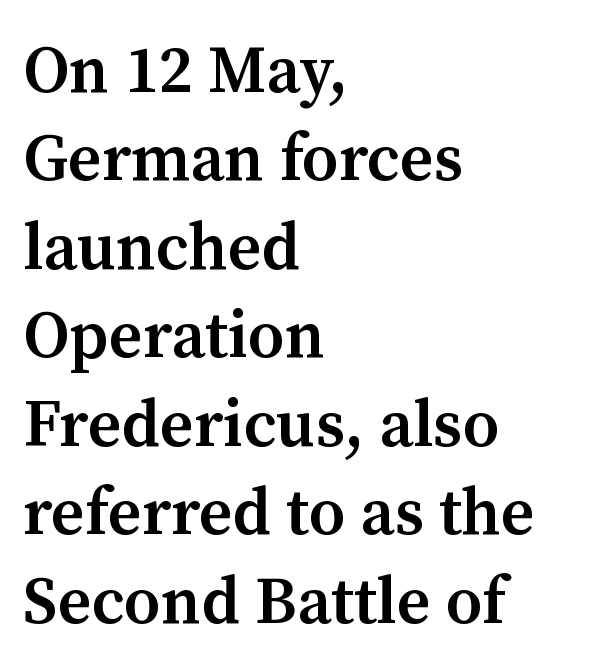
{"serif": "yes", "italic": "no", "bold": "semi", "weight": "semibold", "width": "normal", "stroke_contrast": "medium", "x_height": "medium", "monospaced": "no", "underline": "no", "align": "left", "line_spacing": "normal", "line_spacing_ratio": 1.34, "letter_spacing": "normal", "letter_spacing_em": 0.0, "glyph_px": 66}
